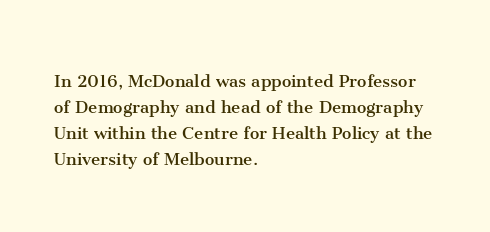
Q: Is the text bold? A: No.
Q: Is the text italic (slanted)? A: No, it is upright.
Q: Is the text underlined? A: No.
Q: How is the paragraph aligned? A: Left-aligned.
Q: Is the spacing between letters normal or unusually wide? A: Normal.
